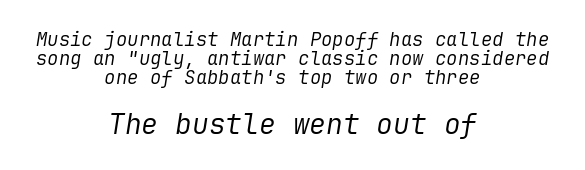
Q: Is the text bold? A: No.
Q: Is the text italic (slanted)? A: Yes, it leans right by about 9 degrees.
Q: Is the text underlined? A: No.
Q: How is the paragraph aligned? A: Centered.
Q: Is the spacing between letters normal or unusually wide? A: Normal.
Q: Is the spacing between lines tight, normal or loose? A: Tight.
Q: Which block of text is set in a larger size, the first (top) or the second (bottom)? A: The second (bottom) one.
Q: Width (condensed, normal, or wide)? A: Normal.
Q: Stroke contrast? A: Low.
Q: x-height? A: Medium.
